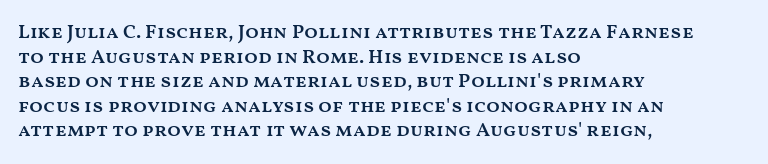
Characters follow at the spacing the type designer built in. The specimen reads as upright at a glance. The specimen omits any rule beneath the text block's lines. Short and long lines alike share a common starting point at left. Notice the strokes are somewhat thickened but not fully heavy: this is a semibold.
